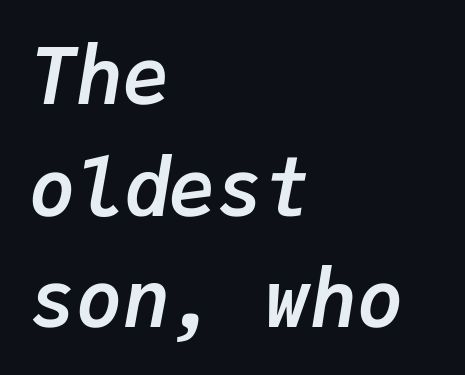
The image shows 78 px semibold type, italic (leaning right), monospaced; set left-aligned, normal line spacing (1.43x), normal letter spacing, not underlined; low stroke contrast and a medium x-height.
